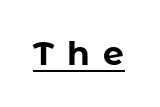
{"serif": "no", "italic": "no", "bold": "yes", "weight": "bold", "width": "normal", "stroke_contrast": "low", "x_height": "medium", "monospaced": "no", "underline": "yes", "letter_spacing": "wide", "letter_spacing_em": 0.4, "glyph_px": 33}
